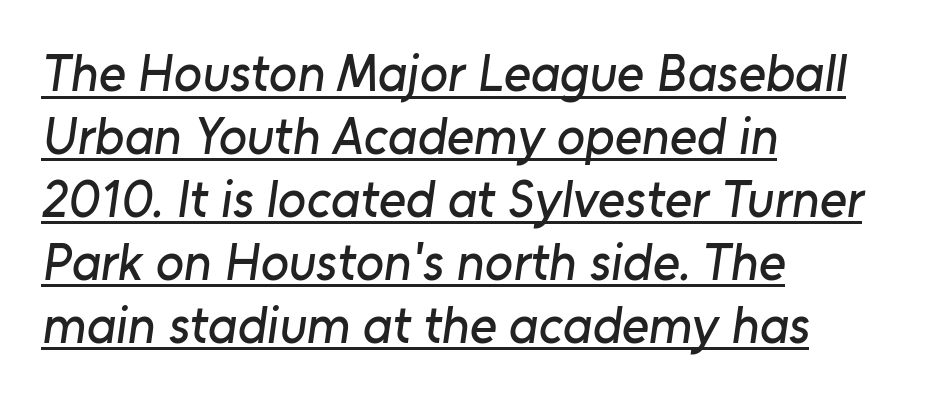
Q: Is the typeface a serif or a sans-serif typeface? A: Sans-serif.
Q: Is the text underlined? A: Yes.
Q: How is the paragraph aligned? A: Left-aligned.
Q: Is the spacing between letters normal or unusually wide? A: Normal.
Q: Width (condensed, normal, or wide)? A: Normal.
Q: Stroke contrast? A: Low.
Q: x-height? A: Medium.
Q: Monospaced? A: No.
